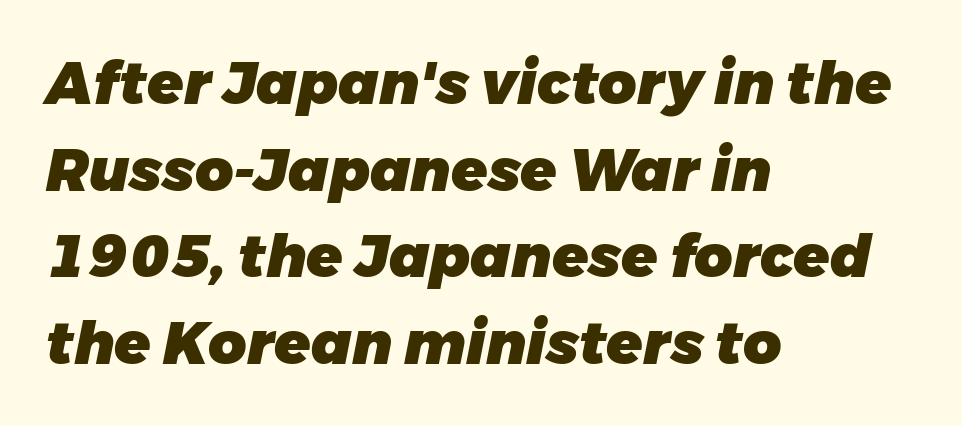
Q: Is the text bold? A: Yes.
Q: Is the text italic (slanted)? A: Yes, it leans right by about 11 degrees.
Q: Is the text underlined? A: No.
Q: How is the paragraph aligned? A: Left-aligned.
Q: Is the spacing between letters normal or unusually wide? A: Normal.
Q: Is the spacing between lines tight, normal or loose? A: Normal.
Q: Width (condensed, normal, or wide)? A: Normal.
Q: Stroke contrast? A: Low.
Q: x-height? A: Medium.
Q: Monospaced? A: No.
